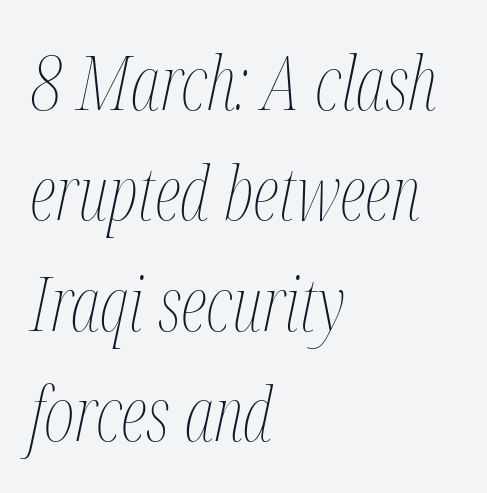
Underline: absent. Between one letter and the next there's only the usual sliver of space. The passage shown leans; its letterforms are oblique. The typesetter chose a ragged-right arrangement here. Bold? No — there's no thickening of the strokes.
